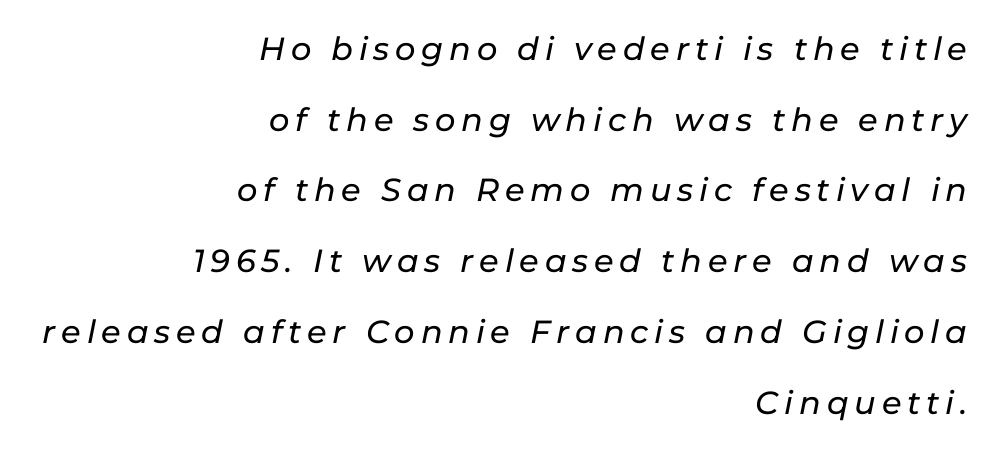
Q: Is the text italic (slanted)? A: Yes, it leans right by about 11 degrees.
Q: Is the text underlined? A: No.
Q: How is the paragraph aligned? A: Right-aligned.
Q: Is the spacing between lines tight, normal or loose? A: Loose.
Q: Width (condensed, normal, or wide)? A: Normal.
Q: Stroke contrast? A: Low.
Q: x-height? A: Medium.
Q: Monospaced? A: No.
